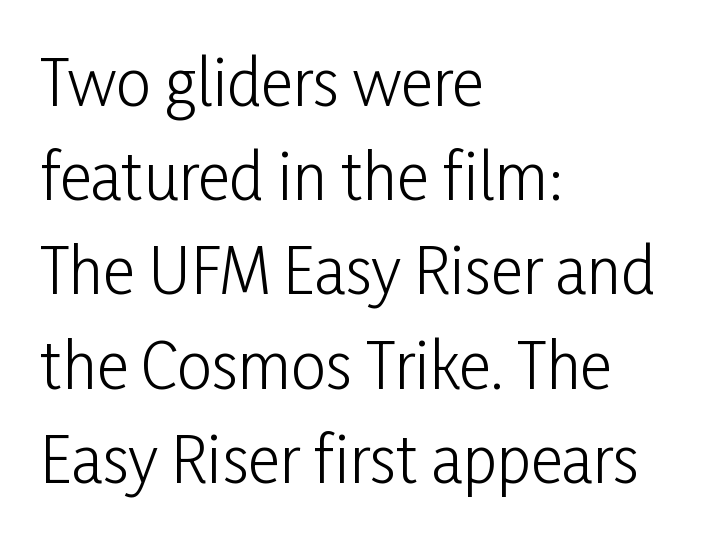
{"serif": "no", "italic": "no", "bold": "no", "weight": "light", "width": "condensed", "stroke_contrast": "low", "x_height": "medium", "monospaced": "no", "underline": "no", "align": "left", "line_spacing": "normal", "line_spacing_ratio": 1.52, "letter_spacing": "normal", "letter_spacing_em": 0.0, "glyph_px": 62}
